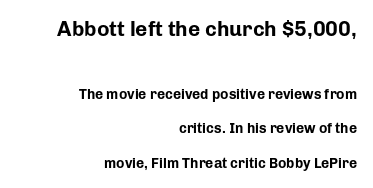
Casual observation: everything's shoved over to the right. Does the leading feel generous? Absolutely, it's lavish. Is the type bold? Yes — the strokes are clearly thick and heavy. The space directly below the letters is spotless. Block one is the big one; block two sits smaller underneath. The lettering holds an erect, upright posture throughout.
